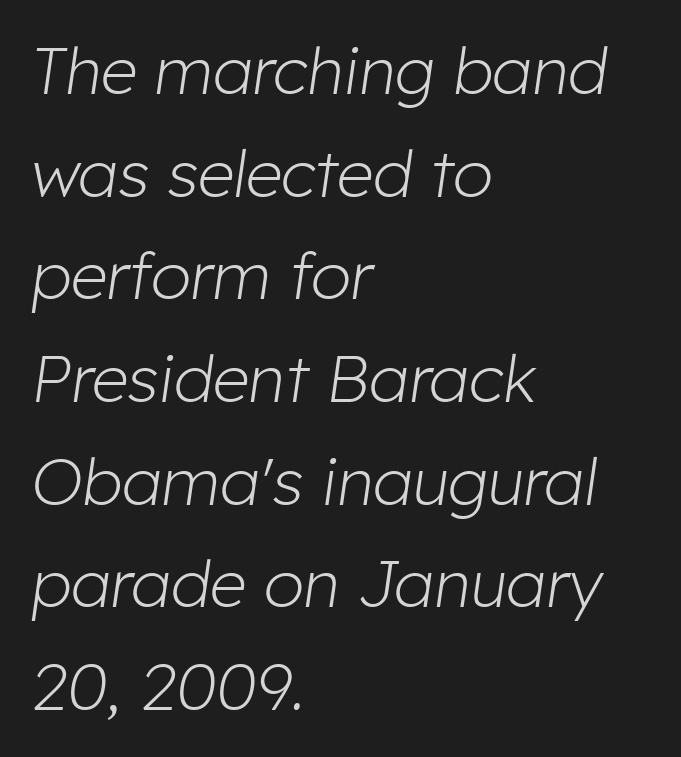
{"italic": "yes", "lean": "right", "slant_degrees": 8, "bold": "no", "weight": "light", "width": "normal", "stroke_contrast": "low", "x_height": "medium", "monospaced": "no", "underline": "no", "align": "left", "line_spacing": "normal", "line_spacing_ratio": 1.58, "letter_spacing": "normal", "letter_spacing_em": 0.0, "glyph_px": 65}
